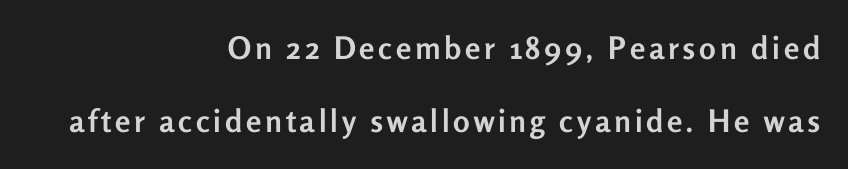
Q: Is the text bold? A: Yes.
Q: Is the text italic (slanted)? A: No, it is upright.
Q: Is the typeface a serif or a sans-serif typeface? A: Sans-serif.
Q: Is the text underlined? A: No.
Q: How is the paragraph aligned? A: Right-aligned.
Q: Is the spacing between lines tight, normal or loose? A: Loose.
Q: Width (condensed, normal, or wide)? A: Normal.
Q: Stroke contrast? A: Low.
Q: x-height? A: Medium.
Q: Monospaced? A: No.
